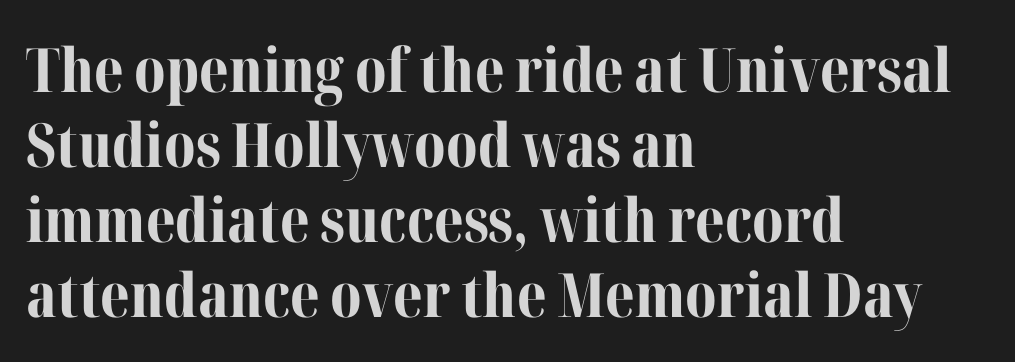
The image shows 61 px bold serif type, upright; set left-aligned, line spacing 1.23x, normal letter spacing, not underlined; medium stroke contrast and a medium x-height.
